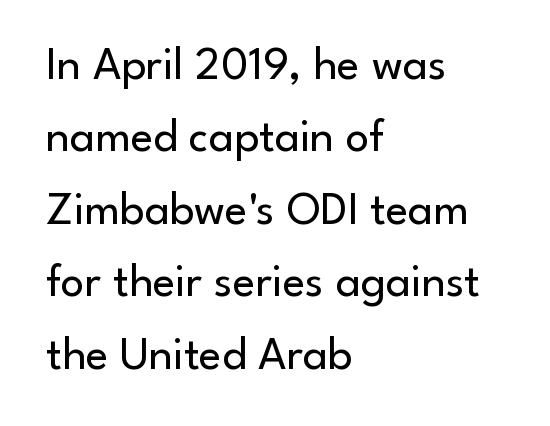
The gaps between neighbouring characters are ordinary and unremarkable. Unmarked baselines from the first word to the last. These lines are set flush left with a ragged right edge. Honestly, the row spacing looks completely unremarkable.
